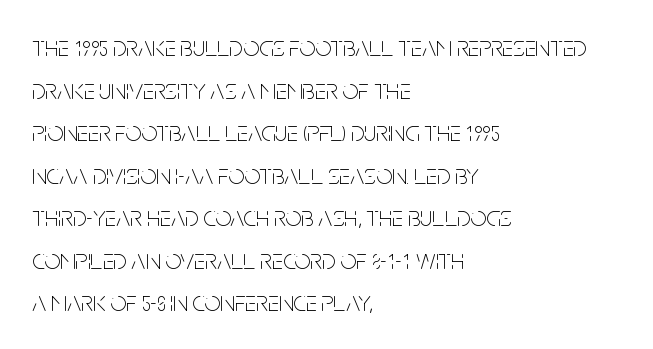
Is this a heavy cut? Hardly; it is regular or lighter. The passage is arranged the way most books set body copy — flush left. Notice how the stems are strictly vertical — no italics here. The type is set solid horizontally, with unmodified tracking. Does the leading feel generous? No, just average. Does the type have serifs? No, each stem ends abruptly.
